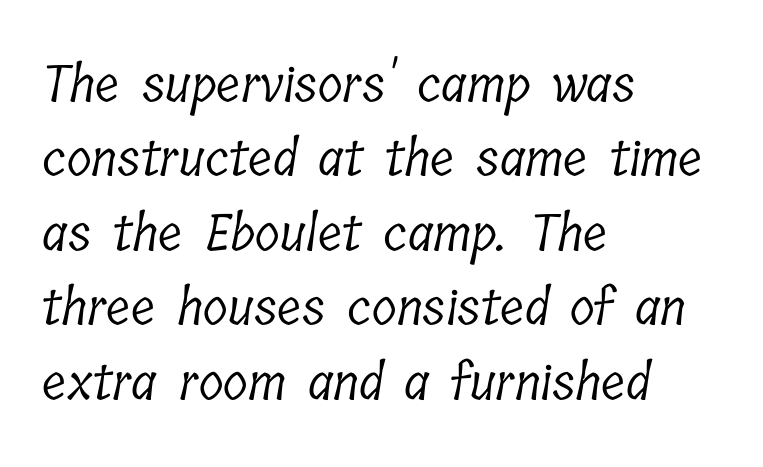
The image shows 51 px light, condensed serif type; set left-aligned, normal line spacing (1.46x), normal letter spacing, not underlined; low stroke contrast and a medium x-height.
